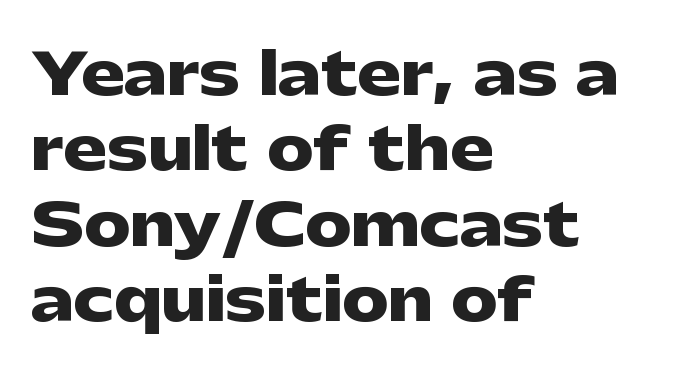
Q: Is the text bold? A: Yes.
Q: Is the text italic (slanted)? A: No, it is upright.
Q: Is the typeface a serif or a sans-serif typeface? A: Sans-serif.
Q: Is the text underlined? A: No.
Q: How is the paragraph aligned? A: Left-aligned.
Q: Is the spacing between letters normal or unusually wide? A: Normal.
Q: Is the spacing between lines tight, normal or loose? A: Normal.
Q: Width (condensed, normal, or wide)? A: Wide.
Q: Stroke contrast? A: Low.
Q: x-height? A: Medium.
Q: Monospaced? A: No.
